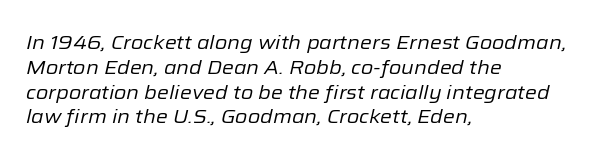
The image shows 20 px text type, italic (leaning right); set left-aligned, line spacing 1.24x, normal letter spacing, not underlined.
